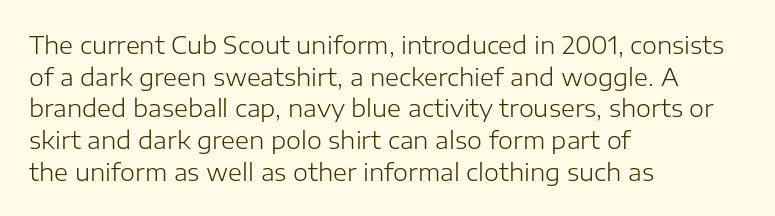
Q: Is the text bold? A: No.
Q: Is the text italic (slanted)? A: No, it is upright.
Q: Is the text underlined? A: No.
Q: How is the paragraph aligned? A: Left-aligned.
Q: Is the spacing between letters normal or unusually wide? A: Normal.
Q: Is the spacing between lines tight, normal or loose? A: Normal.
